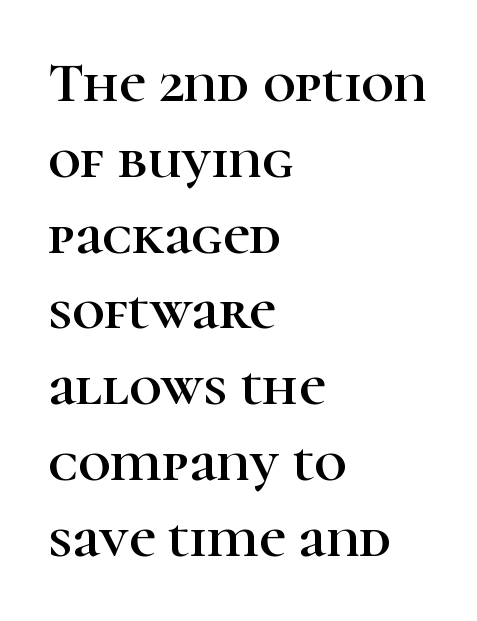
The image shows 57 px serif type, upright; set left-aligned, normal line spacing (1.33x), normal letter spacing, not underlined; high stroke contrast and a medium x-height.
